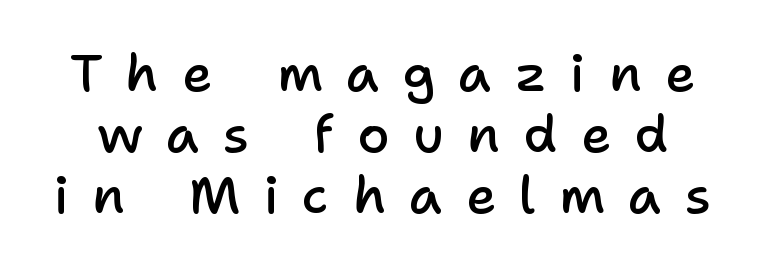
Q: Is the text bold? A: Semi-bold.
Q: Is the text italic (slanted)? A: No, it is upright.
Q: Is the typeface a serif or a sans-serif typeface? A: Sans-serif.
Q: Is the text underlined? A: No.
Q: Is the spacing between letters normal or unusually wide? A: Unusually wide.
Q: Width (condensed, normal, or wide)? A: Normal.
Q: Stroke contrast? A: Low.
Q: x-height? A: Medium.
Q: Monospaced? A: No.
